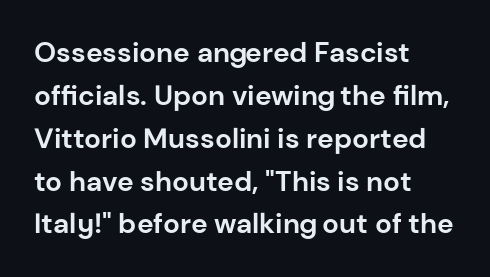
You can tell from the bare stems that sans-serif type was used. Note the varied advance widths — an 'i' is clearly narrower than an 'm'. Does the leading feel generous? No, just average. The passage shown has conventional tracking throughout. Each row of text sits above clean, open space. A roman cut, with each character standing at attention.
